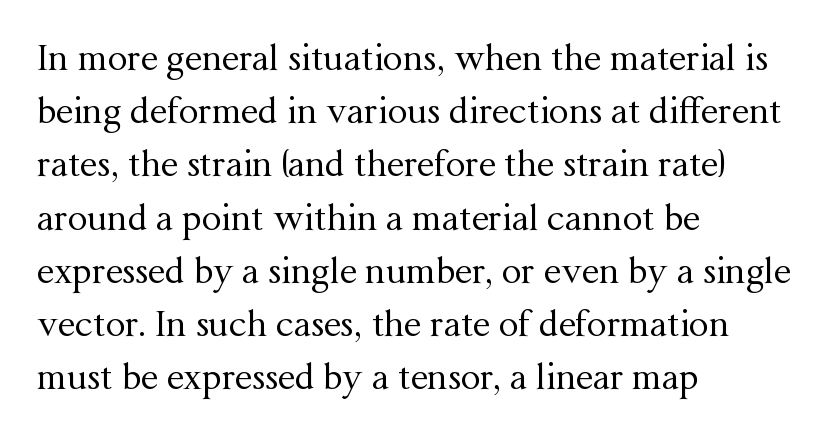
The image shows 35 px regular-weight serif type, upright; set left-aligned, normal line spacing (1.52x), normal letter spacing, not underlined; medium stroke contrast and a medium x-height.
